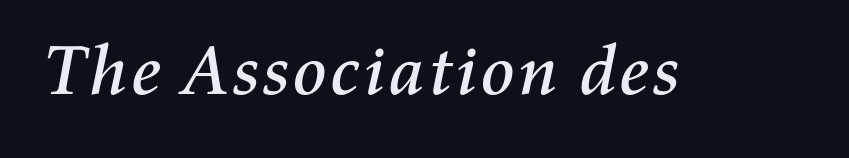
A typesetter would call this proportional, since set widths differ per character. Between one letter and the next there's only the usual sliver of space. Characters are canted at an angle relative to the baseline's perpendicular. A bare baseline throughout the passage.
